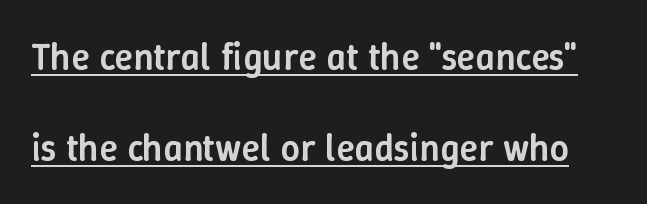
{"italic": "no", "bold": "semi", "weight": "semibold", "width": "normal", "stroke_contrast": "low", "x_height": "medium", "monospaced": "no", "underline": "yes", "line_spacing": "loose", "line_spacing_ratio": 2.39, "letter_spacing": "normal", "letter_spacing_em": 0.0, "glyph_px": 38}
